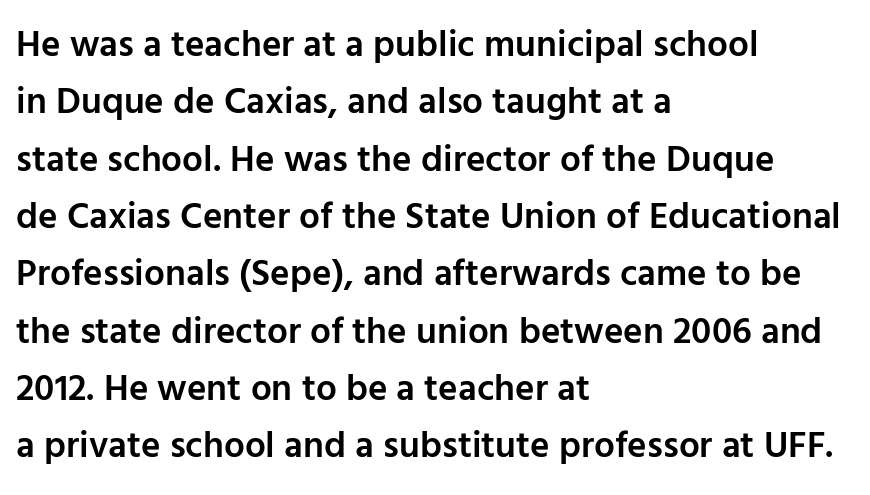
A typesetter would call this leading conventional body-copy spacing. Short note: letters normally spaced. Is this a fixed-width face? No — the glyphs have proportional, varying widths. Casual observation: everything's shoved over to the left. A typesetter would label this face a sans. The passage shown is not underscored anywhere.
